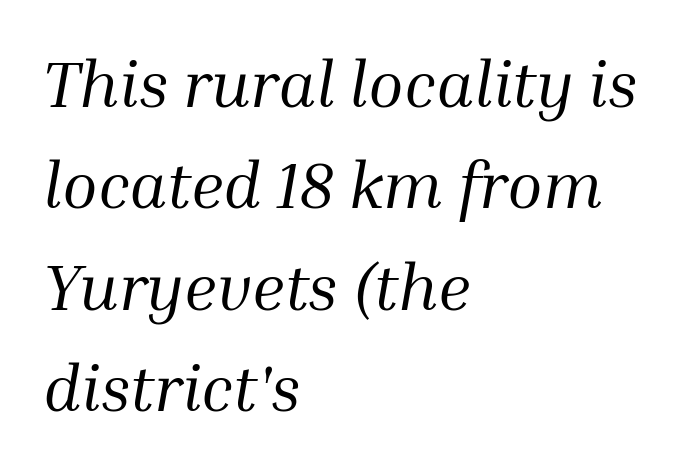
{"serif": "yes", "italic": "yes", "lean": "right", "slant_degrees": 10, "bold": "no", "weight": "regular", "width": "normal", "stroke_contrast": "medium", "x_height": "medium", "monospaced": "no", "underline": "no", "align": "left", "line_spacing": "normal", "line_spacing_ratio": 1.56, "letter_spacing": "normal", "letter_spacing_em": 0.0, "glyph_px": 65}
